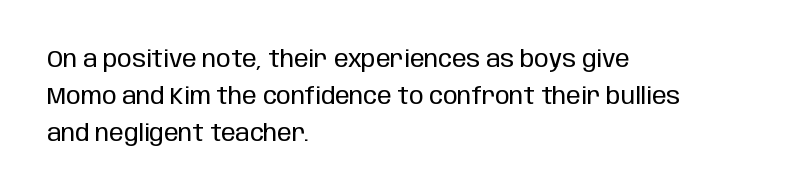
{"italic": "no", "bold": "no", "underline": "no", "align": "left", "line_spacing": "normal", "line_spacing_ratio": 1.54, "letter_spacing": "normal", "letter_spacing_em": 0.0, "glyph_px": 24}
